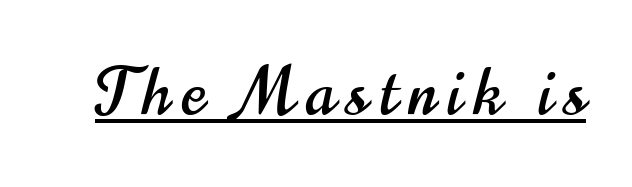
{"serif": "no", "width": "condensed", "stroke_contrast": "high", "x_height": "small", "monospaced": "no", "underline": "yes", "glyph_px": 65}
